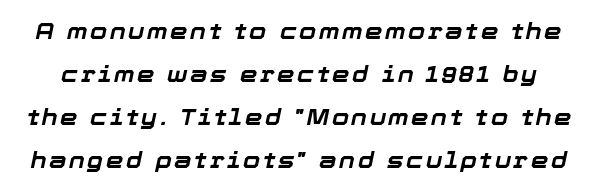
Nobody drew a line under any word here. The rendering applies a slant to the glyphs. The passage shown is emphatically bold. Successive baselines arrive slowly, with a big drop between each.
